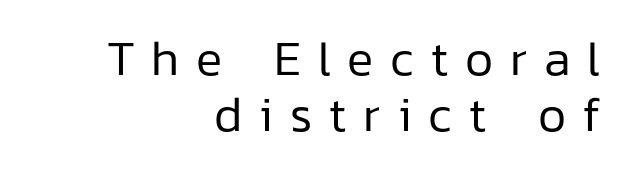
The passage shown stacks its lines with hardly any gap. Every row of glyphs terminates at an identical x-position on the right. The type sits square on the baseline with zero lean. Serifs: no, the terminals of the letterforms are clean. There is plenty of visible air inserted between adjacent glyphs. Stroke mass is kept to a normal reading level or below.
